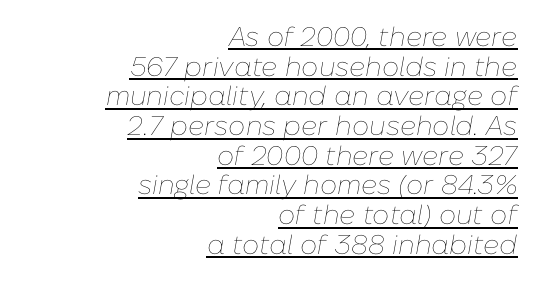
There's an unmistakable incline to the writing here. In terms of leading, this rendering errs on the cramped side. Weight: in the light-to-regular range. Has an underline been added? It has. The compositor pushed each line to the right boundary. The gaps between neighbouring characters are ordinary and unremarkable.
